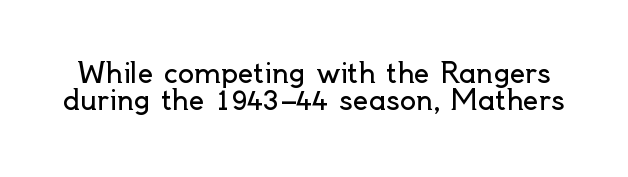
Compared with a typical body face, this is equally light or lighter still. Students, observe: this is what under-led, compact text looks like. Letters rest on an invisible, unmarked baseline. No extra tracking has been applied to these lines.
